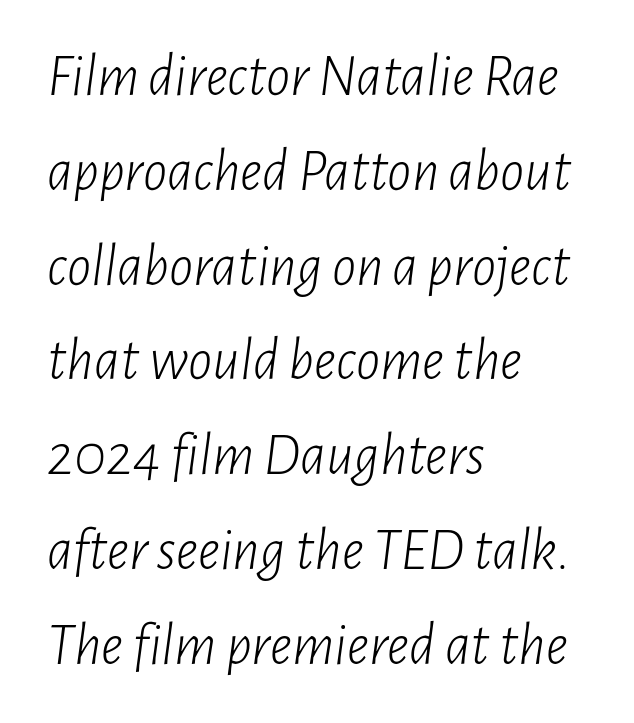
A normal amount of white space separates one row of letters from the next. The glyphs are unaccompanied by any horizontal stroke below them. Do the characters align in a grid? No, the font is proportional. Every character sits at an angle, as italics do.
